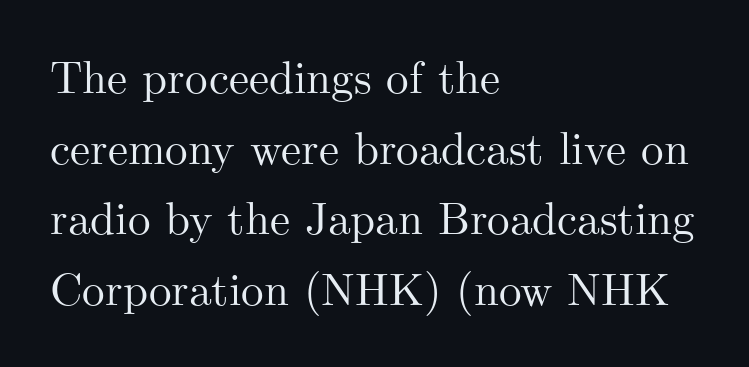
{"serif": "yes", "italic": "no", "width": "normal", "stroke_contrast": "medium", "x_height": "small", "monospaced": "no", "underline": "no", "align": "left", "line_spacing": "normal", "line_spacing_ratio": 1.57, "letter_spacing": "normal", "letter_spacing_em": 0.0, "glyph_px": 45}
